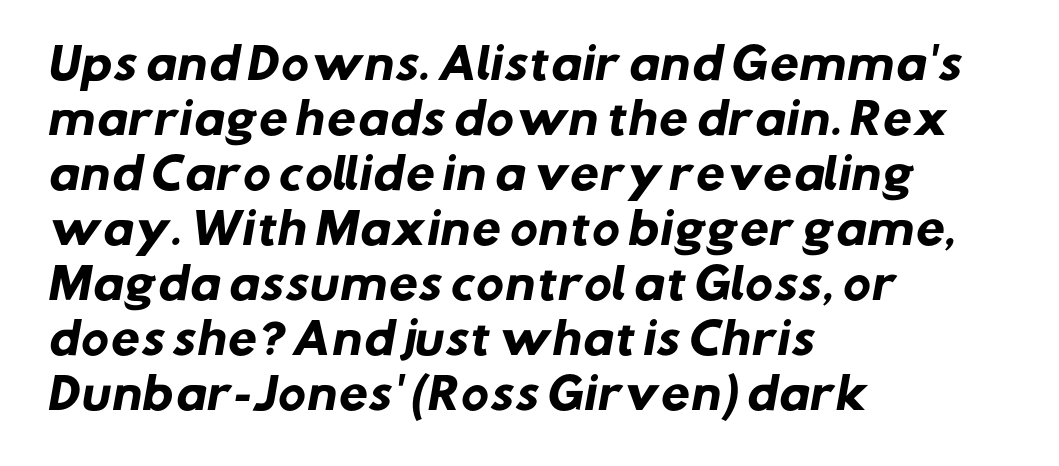
Summary of vertical rhythm: regular, with standard interline spacing. Unmarked baselines from the first word to the last. Between one letter and the next there's only the usual sliver of space. How heavy is the stroke? Heavy — this is a bold.
